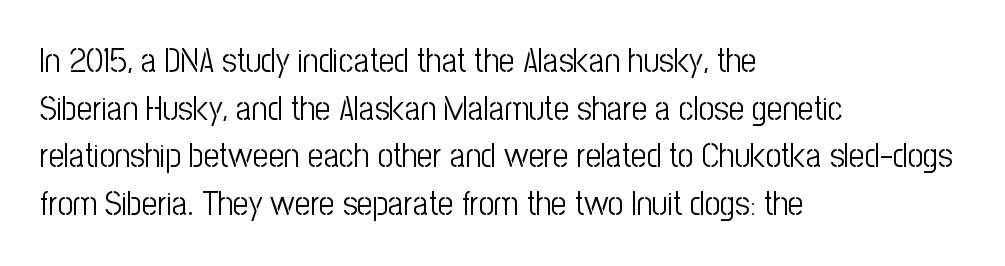
The image shows 34 px light, condensed sans-serif type, upright; set left-aligned, normal line spacing (1.4x), normal letter spacing, not underlined; low stroke contrast and a medium x-height.
